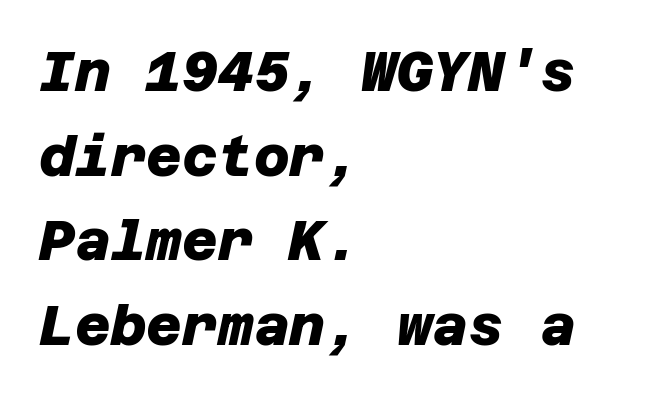
Q: Is the text bold? A: Yes.
Q: Is the typeface a serif or a sans-serif typeface? A: Sans-serif.
Q: Is the text underlined? A: No.
Q: How is the paragraph aligned? A: Left-aligned.
Q: Is the spacing between letters normal or unusually wide? A: Normal.
Q: Is the spacing between lines tight, normal or loose? A: Normal.
Q: Width (condensed, normal, or wide)? A: Normal.
Q: Stroke contrast? A: Low.
Q: x-height? A: Large.
